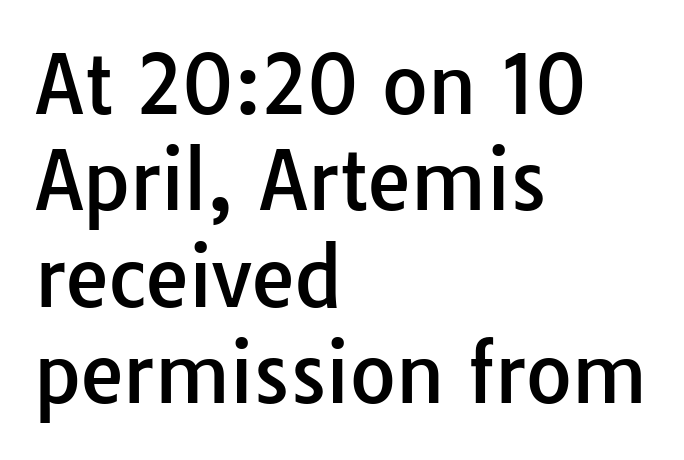
The image shows 79 px sans-serif type, upright; set left-aligned, line spacing 1.22x, normal letter spacing, not underlined; low stroke contrast and a medium x-height.
